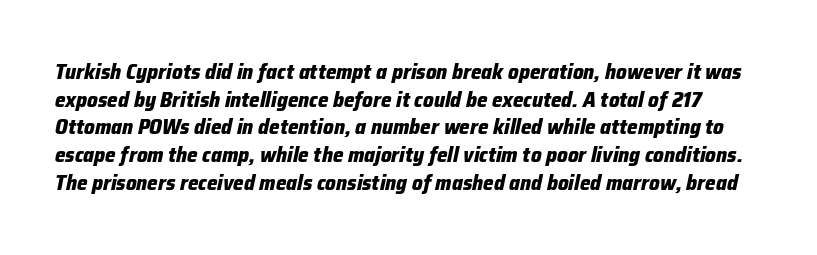
Each word holds together tightly as a unit, with standard inter-letter gaps. Heavy-handed strokes throughout: this text is bold. The rows are spaced the way most documents space them. The whole block is typeset with a tilt. The gap between lines stays unmarked.
